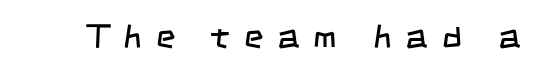
Q: Is the text bold? A: No.
Q: Is the typeface a serif or a sans-serif typeface? A: Sans-serif.
Q: Is the text underlined? A: No.
Q: Is the spacing between letters normal or unusually wide? A: Unusually wide.
Q: Width (condensed, normal, or wide)? A: Condensed.
Q: Stroke contrast? A: Low.
Q: x-height? A: Large.
Q: Monospaced? A: No.
